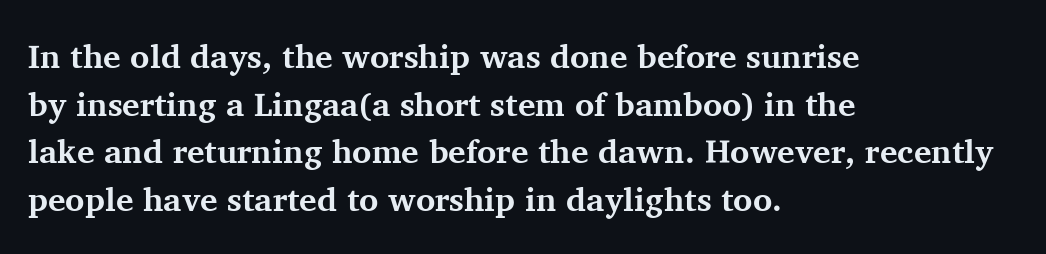
Q: Is the text bold? A: Yes.
Q: Is the text italic (slanted)? A: No, it is upright.
Q: Is the typeface a serif or a sans-serif typeface? A: Serif.
Q: Is the text underlined? A: No.
Q: How is the paragraph aligned? A: Left-aligned.
Q: Is the spacing between letters normal or unusually wide? A: Normal.
Q: Is the spacing between lines tight, normal or loose? A: Normal.
Q: Width (condensed, normal, or wide)? A: Normal.
Q: Stroke contrast? A: Medium.
Q: x-height? A: Medium.
Q: Monospaced? A: No.
